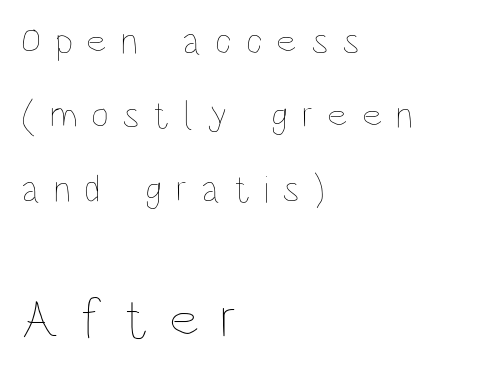
Q: Is the text bold? A: No.
Q: Is the text italic (slanted)? A: No, it is upright.
Q: Is the text underlined? A: No.
Q: How is the paragraph aligned? A: Left-aligned.
Q: Is the spacing between letters normal or unusually wide? A: Unusually wide.
Q: Is the spacing between lines tight, normal or loose? A: Loose.
Q: Which block of text is set in a larger size, the first (top) or the second (bottom)? A: The second (bottom) one.
Q: Width (condensed, normal, or wide)? A: Condensed.
Q: Stroke contrast? A: Low.
Q: x-height? A: Large.
Q: Monospaced? A: No.
